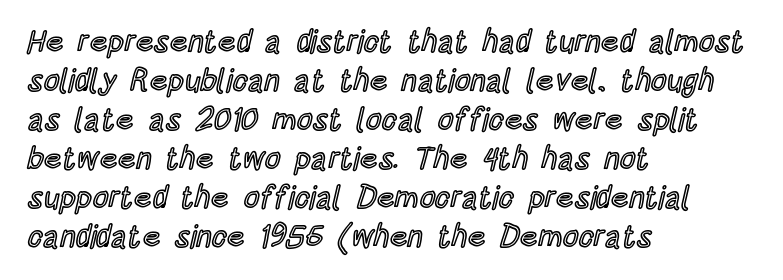
This rendering leaves character spacing at its baseline value. Layout note: lines flush left. The area under the type is left untouched.
